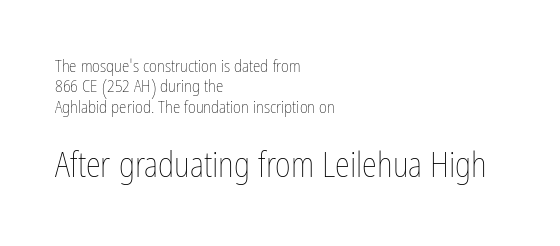
Q: Is the text bold? A: No.
Q: Is the text italic (slanted)? A: No, it is upright.
Q: Is the text underlined? A: No.
Q: How is the paragraph aligned? A: Left-aligned.
Q: Is the spacing between letters normal or unusually wide? A: Normal.
Q: Which block of text is set in a larger size, the first (top) or the second (bottom)? A: The second (bottom) one.
Q: Width (condensed, normal, or wide)? A: Condensed.
Q: Stroke contrast? A: Low.
Q: x-height? A: Medium.
Q: Monospaced? A: No.
